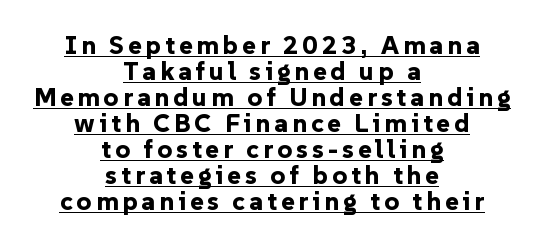
The image shows 26 px bold type, upright; set centered, tight line spacing (1.0x), underlined.
